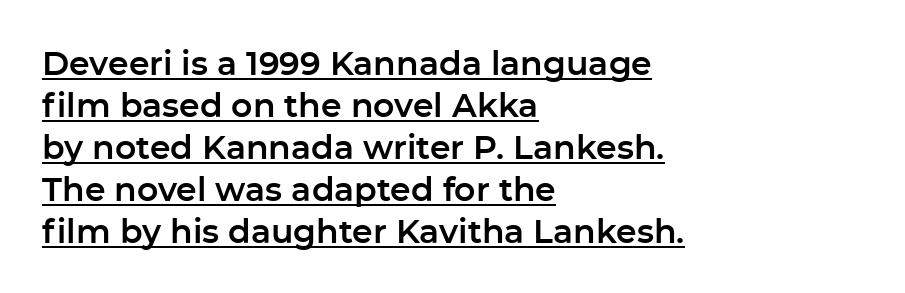
The image shows 33 px sans-serif type, upright; set left-aligned, normal line spacing (1.27x), normal letter spacing, underlined; low stroke contrast and a medium x-height.
